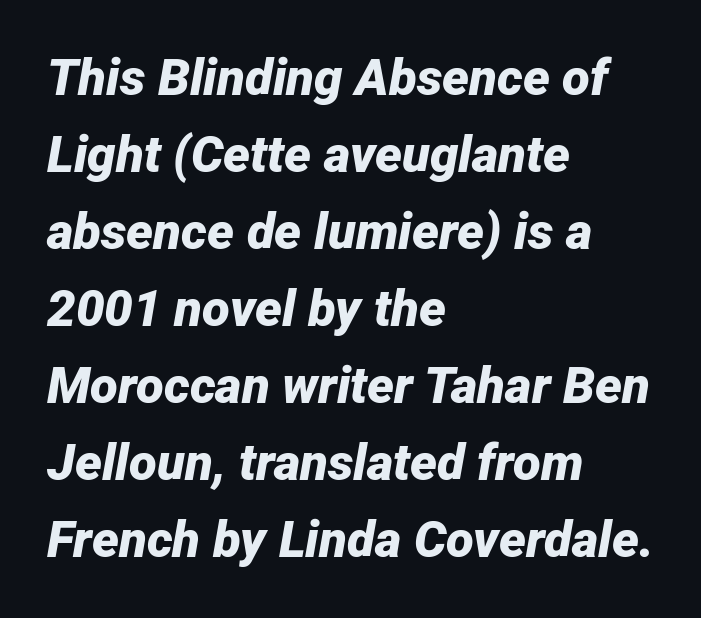
The image shows 51 px bold type, italic (leaning right); set left-aligned, normal line spacing (1.51x), normal letter spacing, not underlined; low stroke contrast and a medium x-height.
